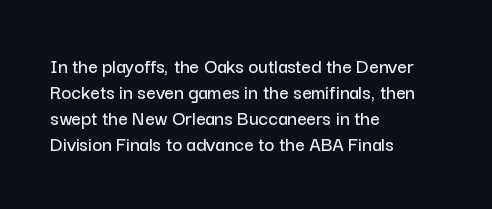
{"italic": "no", "underline": "no", "align": "left", "line_spacing_ratio": 1.24, "letter_spacing": "normal", "letter_spacing_em": 0.0, "glyph_px": 21}
